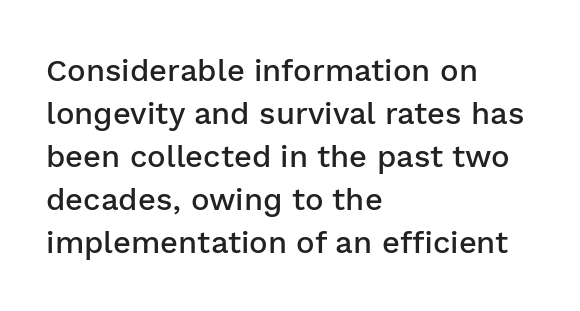
The image shows 31 px semibold sans-serif type, upright; set left-aligned, normal line spacing (1.39x), normal letter spacing, not underlined; low stroke contrast and a medium x-height.
